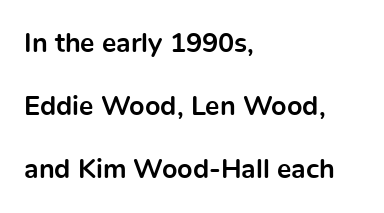
Designer's note — italics off, roman on. Compared with an ordinary text face, these strokes are far heavier — a full bold. Characters follow at the spacing the type designer built in. The designer dialed line spacing up above the default.
